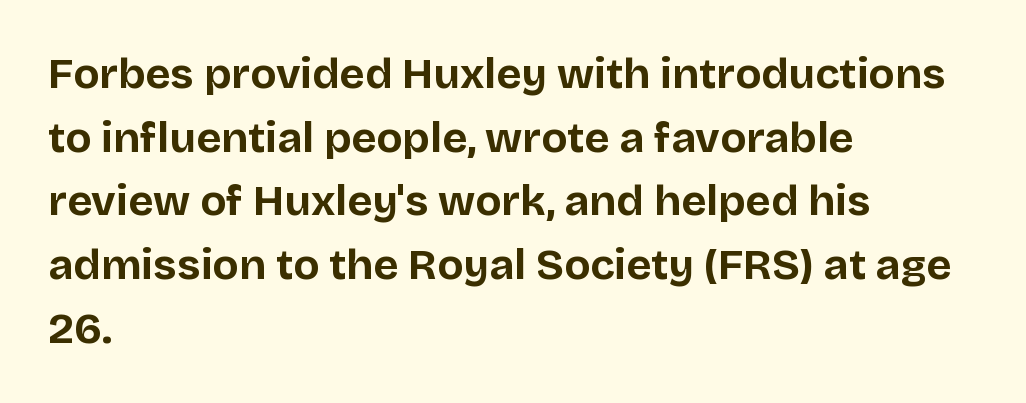
Q: Is the text bold? A: Yes.
Q: Is the text italic (slanted)? A: No, it is upright.
Q: Is the typeface a serif or a sans-serif typeface? A: Sans-serif.
Q: Is the text underlined? A: No.
Q: How is the paragraph aligned? A: Left-aligned.
Q: Is the spacing between letters normal or unusually wide? A: Normal.
Q: Is the spacing between lines tight, normal or loose? A: Normal.
Q: Width (condensed, normal, or wide)? A: Normal.
Q: Stroke contrast? A: Low.
Q: x-height? A: Large.
Q: Monospaced? A: No.
